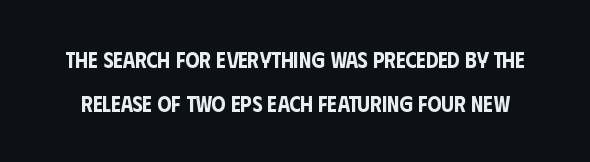
Q: Is the text italic (slanted)? A: No, it is upright.
Q: Is the text underlined? A: No.
Q: Is the spacing between letters normal or unusually wide? A: Normal.
Q: Is the spacing between lines tight, normal or loose? A: Loose.
